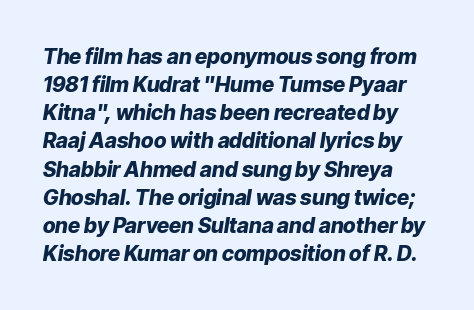
The image shows 21 px bold type, italic (leaning right); set normal line spacing (1.34x), normal letter spacing, not underlined.
